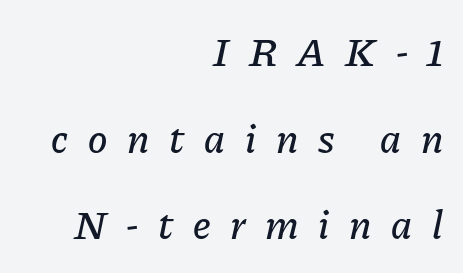
Q: Is the text italic (slanted)? A: Yes, it leans right by about 11 degrees.
Q: Is the text underlined? A: No.
Q: How is the paragraph aligned? A: Right-aligned.
Q: Is the spacing between letters normal or unusually wide? A: Unusually wide.
Q: Is the spacing between lines tight, normal or loose? A: Loose.
Q: Width (condensed, normal, or wide)? A: Normal.
Q: Stroke contrast? A: Low.
Q: x-height? A: Medium.
Q: Monospaced? A: No.
